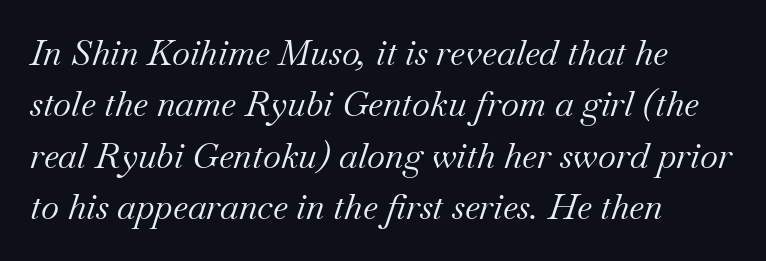
The image shows 35 px regular-weight serif type, italic (leaning right); set left-aligned, normal line spacing (1.47x), normal letter spacing, not underlined; medium stroke contrast and a small x-height.
